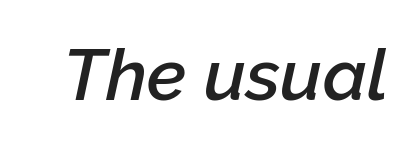
No extra tracking has been applied to these lines. The face used here is a semibold: visibly heavier than regular, lighter than bold. The strip under each line holds only bare page. Do the characters align in a grid? No, the font is proportional. Is the type slanted? Yes — the strokes lean at a clear angle.
